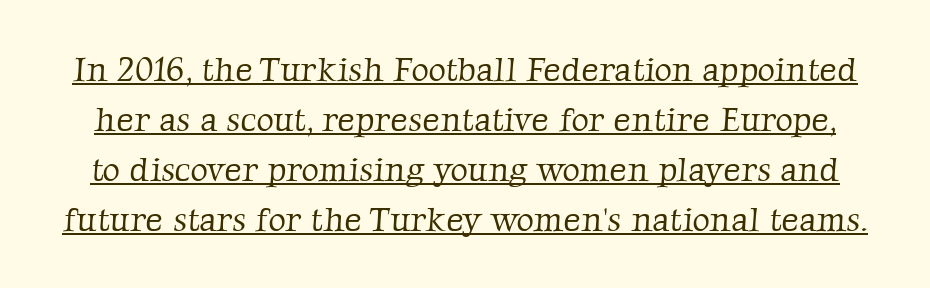
{"serif": "yes", "bold": "no", "weight": "light", "width": "normal", "stroke_contrast": "low", "x_height": "medium", "monospaced": "no", "underline": "yes", "line_spacing": "normal", "line_spacing_ratio": 1.47, "letter_spacing": "normal", "letter_spacing_em": 0.0, "glyph_px": 34}
